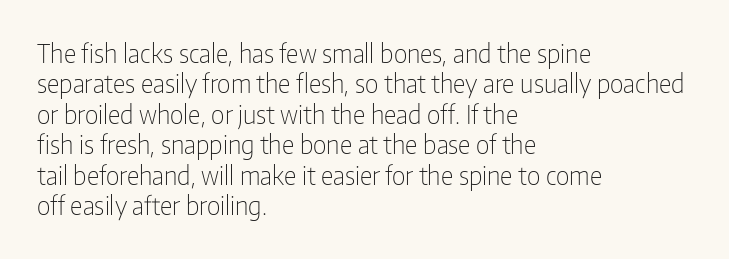
{"italic": "no", "bold": "no", "underline": "no", "align": "left", "line_spacing_ratio": 1.22, "letter_spacing": "normal", "letter_spacing_em": 0.0, "glyph_px": 25}
